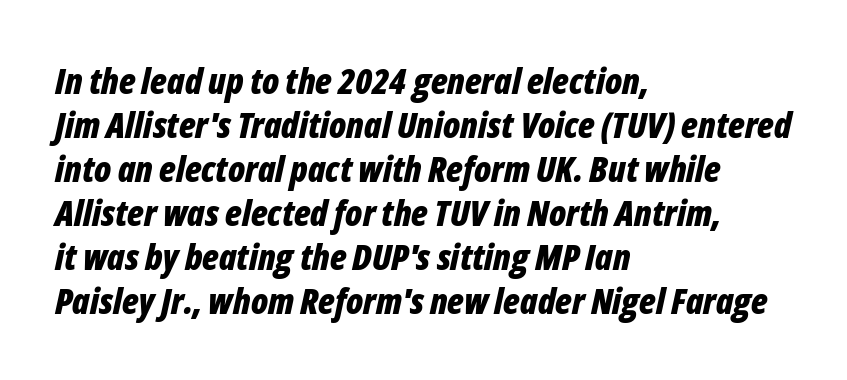
Q: Is the text bold? A: Yes.
Q: Is the text italic (slanted)? A: Yes, it leans right by about 12 degrees.
Q: Is the text underlined? A: No.
Q: How is the paragraph aligned? A: Left-aligned.
Q: Is the spacing between letters normal or unusually wide? A: Normal.
Q: Width (condensed, normal, or wide)? A: Condensed.
Q: Stroke contrast? A: Low.
Q: x-height? A: Medium.
Q: Monospaced? A: No.
